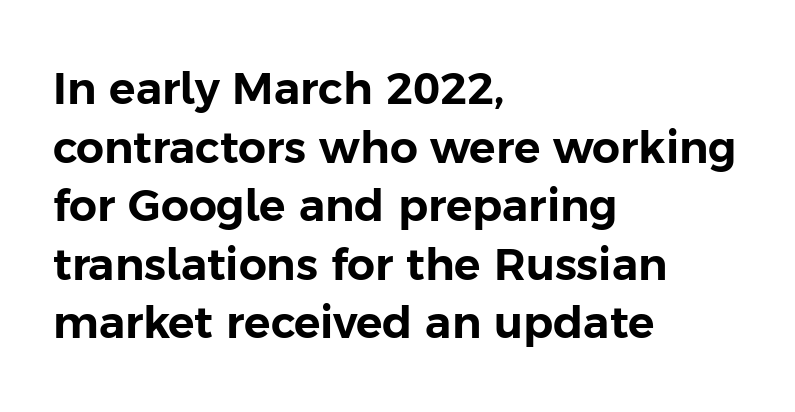
The image shows 44 px sans-serif type, upright; set left-aligned, normal line spacing (1.33x), normal letter spacing, not underlined; low stroke contrast and a medium x-height.
